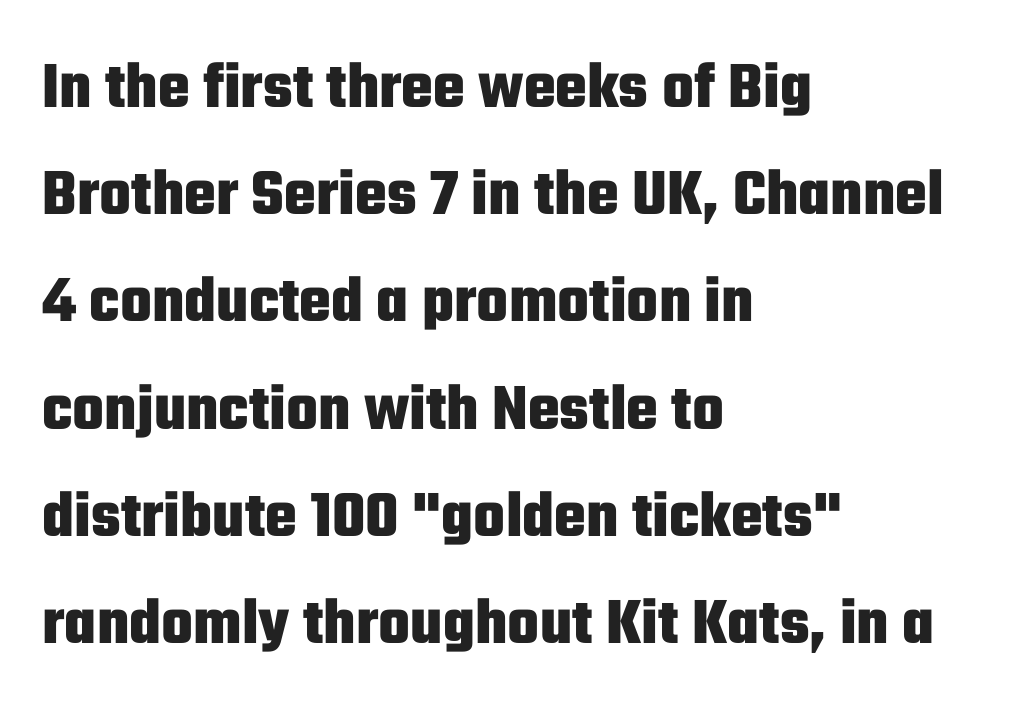
The image shows 67 px heavy, condensed sans-serif type, upright; set left-aligned, normal line spacing (1.6x), normal letter spacing, not underlined; low stroke contrast and a medium x-height.
